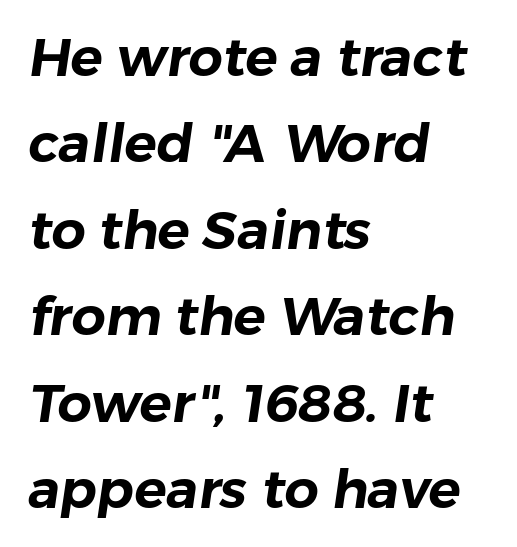
Q: Is the typeface a serif or a sans-serif typeface? A: Sans-serif.
Q: Is the text underlined? A: No.
Q: How is the paragraph aligned? A: Left-aligned.
Q: Is the spacing between letters normal or unusually wide? A: Normal.
Q: Is the spacing between lines tight, normal or loose? A: Normal.
Q: Width (condensed, normal, or wide)? A: Normal.
Q: Stroke contrast? A: Low.
Q: x-height? A: Medium.
Q: Monospaced? A: No.
